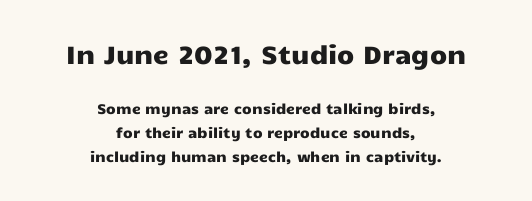
{"italic": "no", "underline": "no", "align": "center", "line_spacing": "normal", "line_spacing_ratio": 1.69, "letter_spacing": "normal", "letter_spacing_em": 0.0, "larger_block": "first", "size_ratio": 1.79, "glyph_px": 25}
